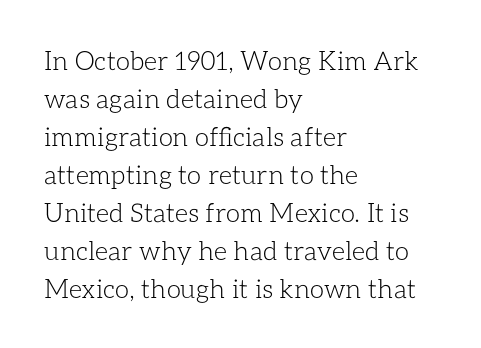
The image shows 26 px text type, upright; set left-aligned, normal line spacing (1.46x), normal letter spacing, not underlined.
